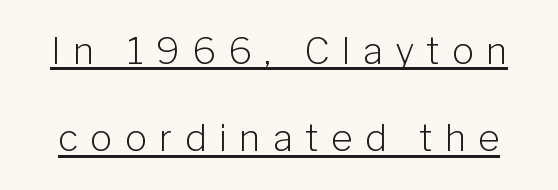
{"serif": "no", "italic": "no", "bold": "no", "weight": "light", "width": "normal", "stroke_contrast": "low", "x_height": "medium", "monospaced": "no", "underline": "yes", "line_spacing": "loose", "line_spacing_ratio": 2.36, "letter_spacing": "wide", "letter_spacing_em": 0.33, "glyph_px": 37}
